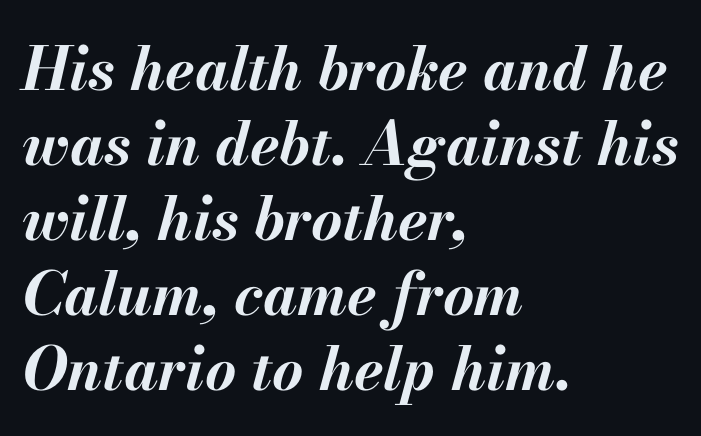
{"italic": "yes", "lean": "right", "slant_degrees": 13, "bold": "yes", "weight": "bold", "width": "normal", "stroke_contrast": "medium", "x_height": "small", "monospaced": "no", "underline": "no", "align": "left", "line_spacing": "normal", "line_spacing_ratio": 1.25, "letter_spacing": "normal", "letter_spacing_em": 0.0, "glyph_px": 60}
